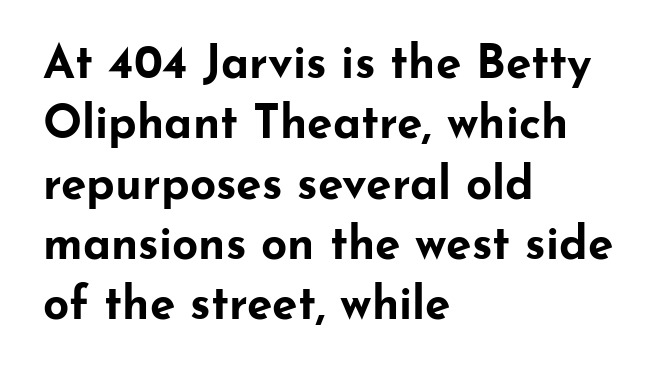
The image shows 46 px bold, wide sans-serif type, upright; set left-aligned, normal line spacing (1.31x), normal letter spacing, not underlined; low stroke contrast and a small x-height.
